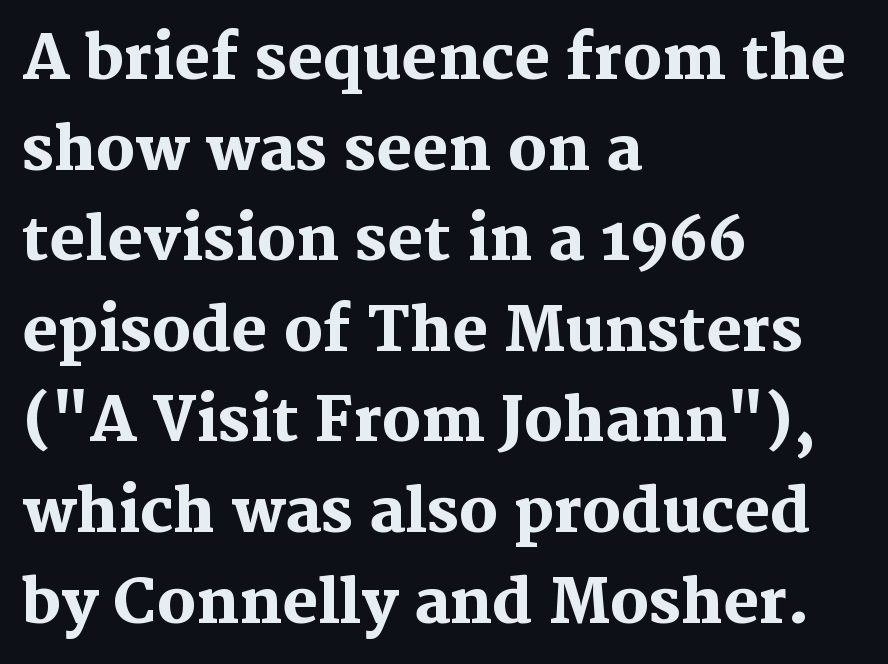
The image shows 60 px heavy serif type, upright; set left-aligned, normal line spacing (1.51x), normal letter spacing, not underlined; medium stroke contrast and a medium x-height.
